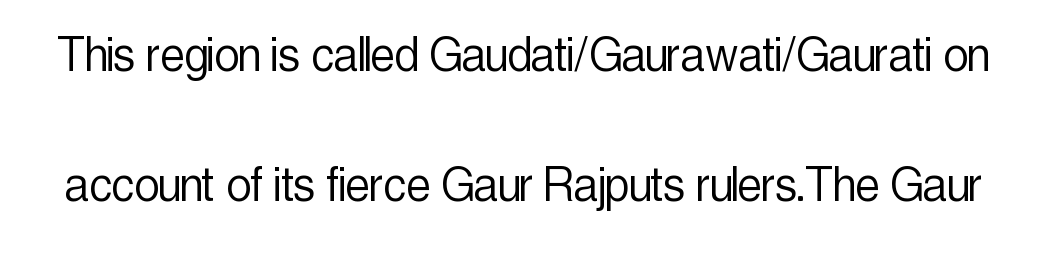
{"serif": "no", "italic": "no", "bold": "no", "weight": "light", "width": "condensed", "x_height": "medium", "monospaced": "no", "underline": "no", "line_spacing": "loose", "line_spacing_ratio": 2.37, "letter_spacing": "normal", "letter_spacing_em": 0.0, "glyph_px": 55}
